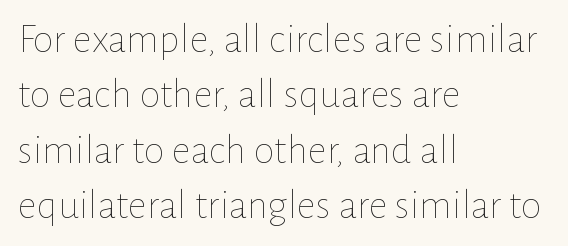
Q: Is the text bold? A: No.
Q: Is the text italic (slanted)? A: No, it is upright.
Q: Is the text underlined? A: No.
Q: How is the paragraph aligned? A: Left-aligned.
Q: Is the spacing between letters normal or unusually wide? A: Normal.
Q: Is the spacing between lines tight, normal or loose? A: Normal.
Q: Width (condensed, normal, or wide)? A: Normal.
Q: Stroke contrast? A: Low.
Q: x-height? A: Medium.
Q: Monospaced? A: No.
